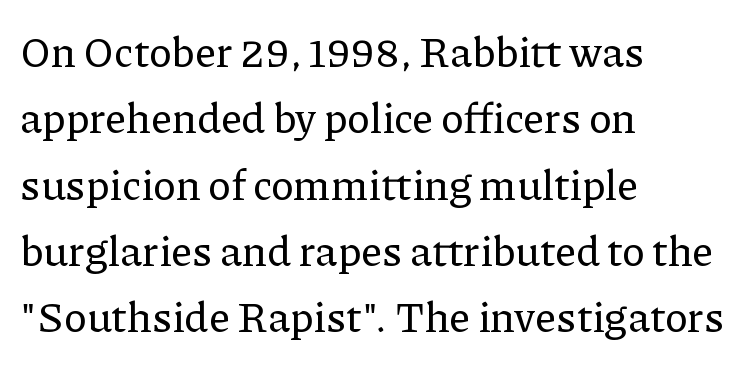
The image shows 42 px serif type, upright; set left-aligned, normal line spacing (1.58x), normal letter spacing, not underlined; low stroke contrast and a medium x-height.
